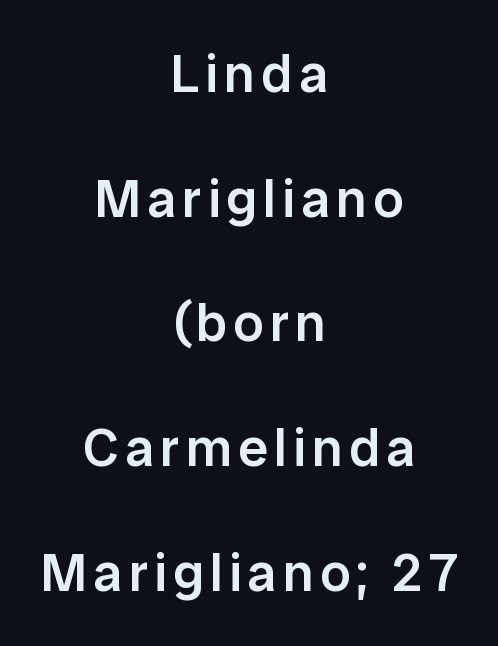
Q: Is the text bold? A: Semi-bold.
Q: Is the text italic (slanted)? A: No, it is upright.
Q: Is the typeface a serif or a sans-serif typeface? A: Sans-serif.
Q: Is the text underlined? A: No.
Q: How is the paragraph aligned? A: Centered.
Q: Is the spacing between lines tight, normal or loose? A: Loose.
Q: Width (condensed, normal, or wide)? A: Normal.
Q: Stroke contrast? A: Low.
Q: x-height? A: Medium.
Q: Monospaced? A: No.
